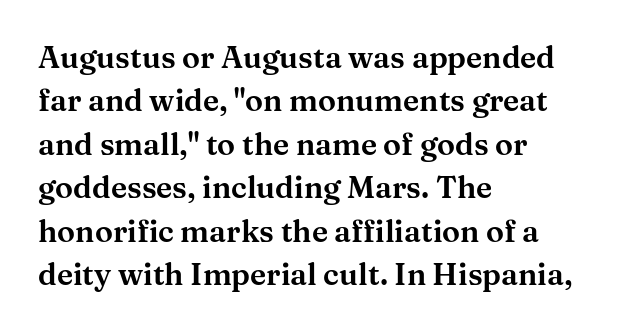
Q: Is the text italic (slanted)? A: No, it is upright.
Q: Is the typeface a serif or a sans-serif typeface? A: Serif.
Q: Is the text underlined? A: No.
Q: How is the paragraph aligned? A: Left-aligned.
Q: Is the spacing between letters normal or unusually wide? A: Normal.
Q: Is the spacing between lines tight, normal or loose? A: Normal.
Q: Width (condensed, normal, or wide)? A: Wide.
Q: Stroke contrast? A: Medium.
Q: x-height? A: Medium.
Q: Monospaced? A: No.
